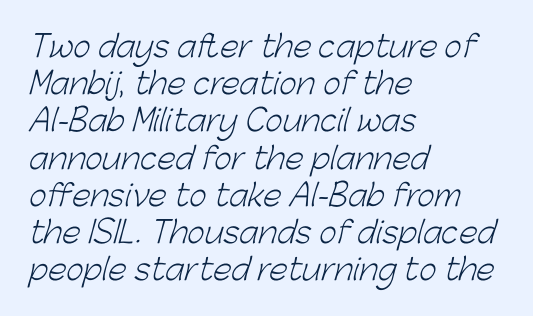
{"serif": "no", "bold": "no", "weight": "light", "width": "normal", "stroke_contrast": "low", "x_height": "medium", "monospaced": "no", "underline": "no", "align": "left", "line_spacing_ratio": 1.24, "letter_spacing": "normal", "letter_spacing_em": 0.0, "glyph_px": 30}
